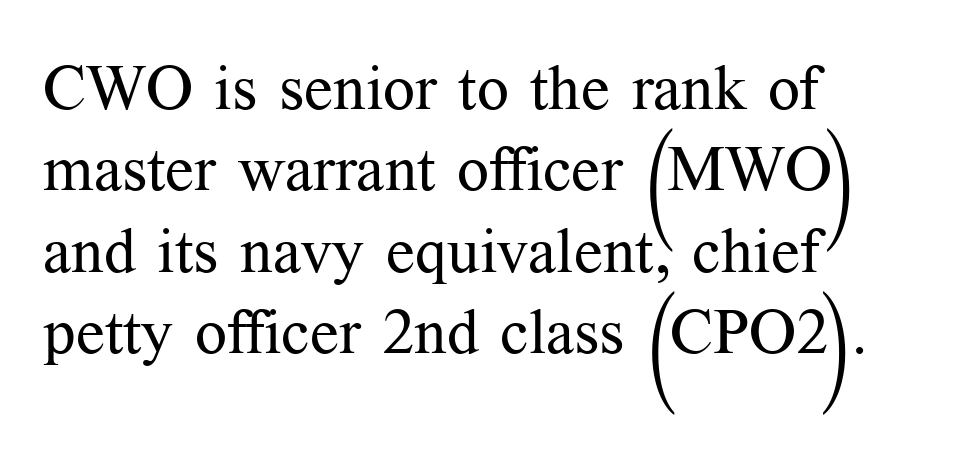
{"serif": "yes", "italic": "no", "bold": "no", "weight": "regular", "width": "normal", "stroke_contrast": "medium", "x_height": "medium", "monospaced": "no", "underline": "no", "align": "left", "line_spacing": "normal", "line_spacing_ratio": 1.29, "letter_spacing": "normal", "letter_spacing_em": 0.0, "glyph_px": 63}
